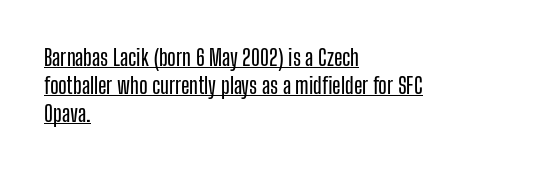
The gaps between neighbouring characters are ordinary and unremarkable. One-word summary of the alignment: left. How would I describe the line gaps? Plain and ordinary. Emphasis is given by a line drawn under the lettering. Every stem runs plumb, perpendicular to the baseline.
